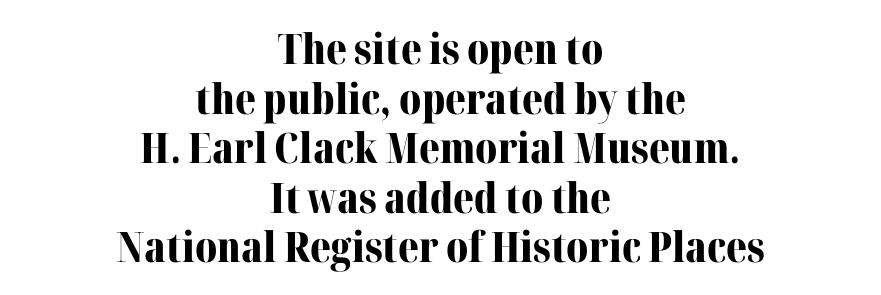
The image shows 42 px bold serif type, upright; set centered, line spacing 1.18x, normal letter spacing, not underlined; medium stroke contrast and a medium x-height.
